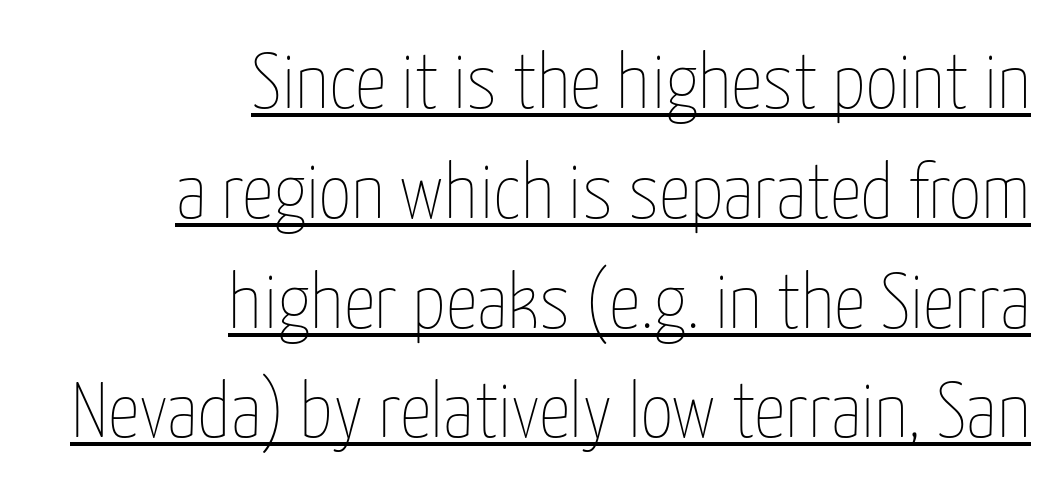
{"italic": "no", "bold": "no", "weight": "thin", "width": "condensed", "stroke_contrast": "low", "x_height": "medium", "monospaced": "no", "underline": "yes", "align": "right", "line_spacing": "normal", "line_spacing_ratio": 1.39, "letter_spacing": "normal", "letter_spacing_em": 0.0, "glyph_px": 79}
